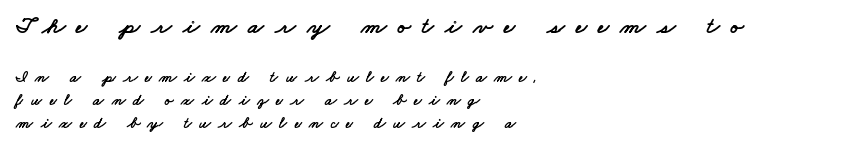
Students, observe: this is what conventionally led text looks like. Honestly, there is no underline to notice here at all. This layout puts the oversized block above and the modest block below. You could only call the tracking loose — the letters float apart. Alignment: flush left.
